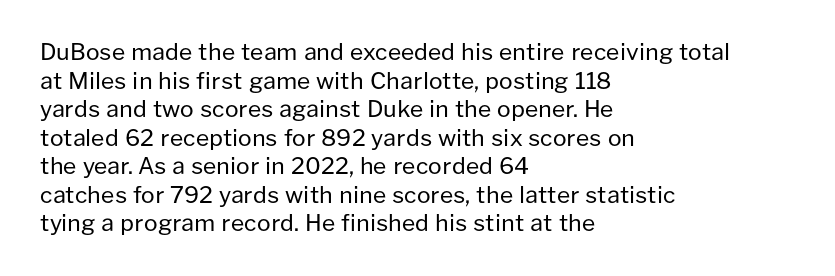
Beneath every word, the page is bare. On a weight scale, this lands at 450 or below. Look at the tracking — it's just the regular setting, nothing added. The typesetter chose a ragged-right arrangement here. Upright lettering throughout.
